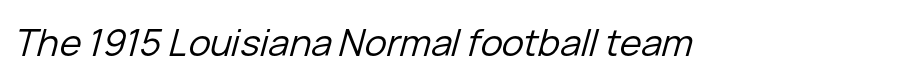
{"italic": "yes", "lean": "right", "slant_degrees": 15, "bold": "no", "weight": "regular", "width": "normal", "stroke_contrast": "low", "x_height": "medium", "monospaced": "no", "underline": "no", "letter_spacing": "normal", "letter_spacing_em": 0.0, "glyph_px": 37}
